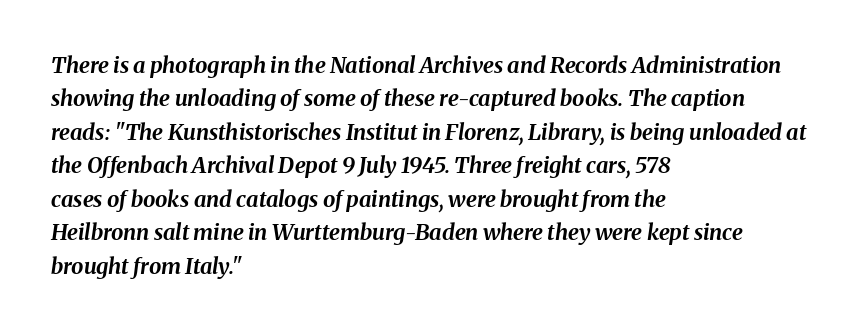
The image shows 22 px bold type, italic (leaning right); set left-aligned, normal line spacing (1.52x), normal letter spacing, not underlined.
